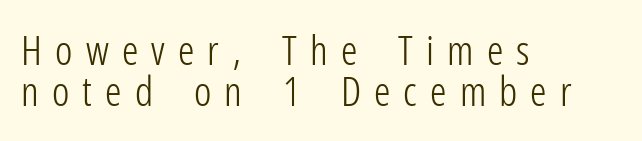
The setting favours the left margin, as ordinary paragraphs usually do. Type style note: lacks serifs. Vertical stems look standard width or narrower in stroke. Here the designer chose a conventional face with non-uniform glyph widths.
